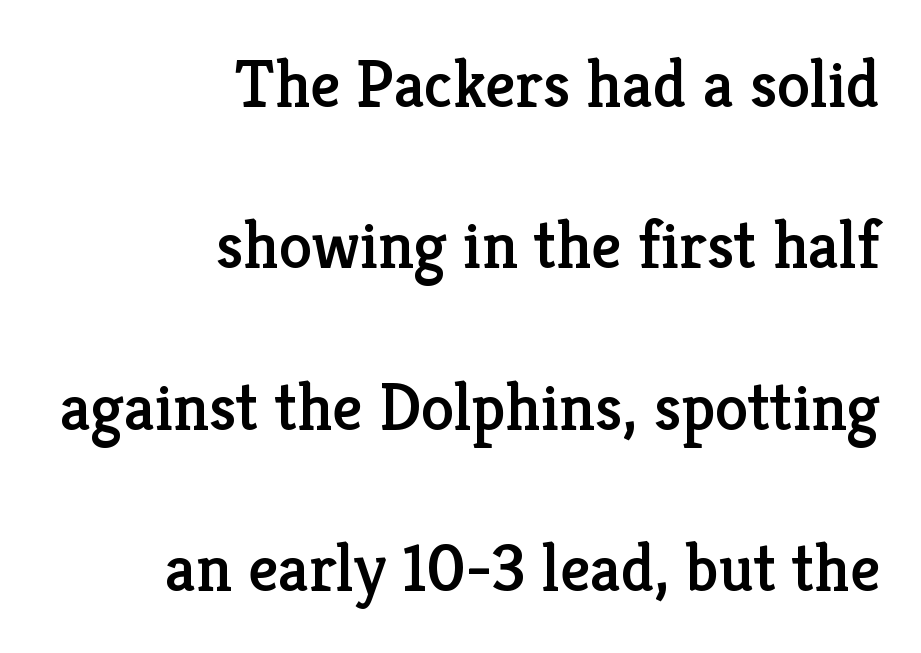
The image shows 67 px serif type, upright; set right-aligned, loose line spacing (2.41x), normal letter spacing, not underlined; low stroke contrast and a medium x-height.
